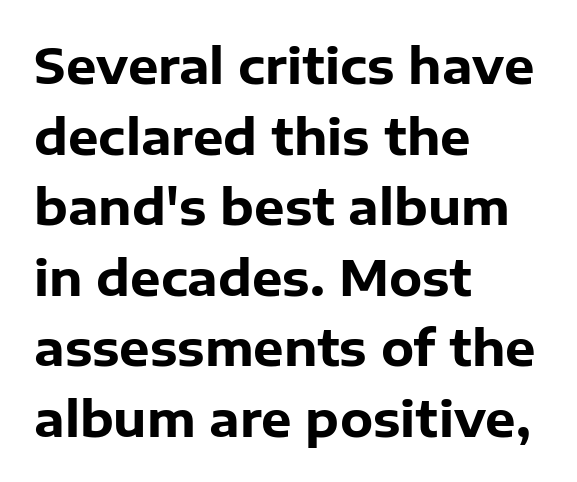
The type is set solid horizontally, with unmodified tracking. The ragged edge is on the right, which tells us the setting is flush left. Quick note: interline space is typical. A sans-serif font was chosen for this passage. Has an underline been added? It has not.
